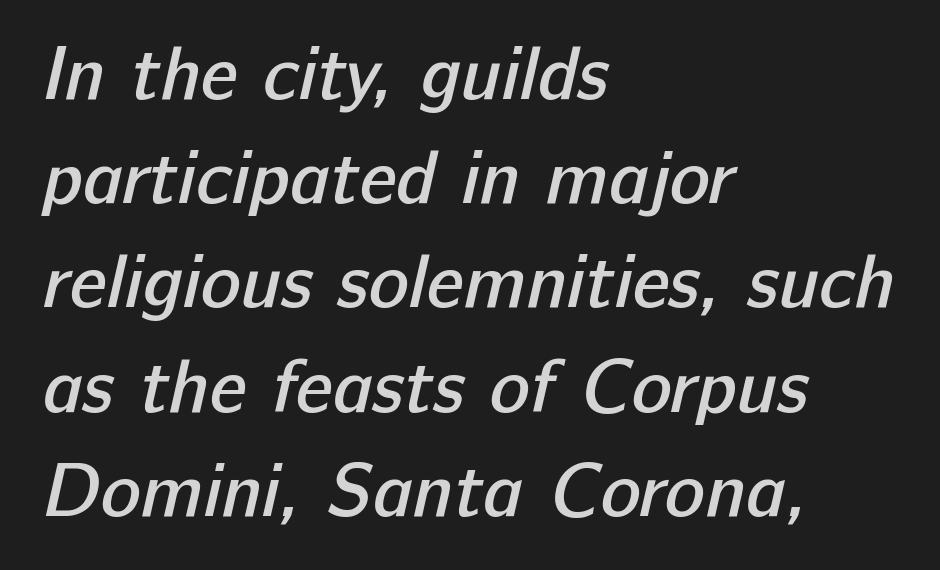
The image shows 75 px semibold sans-serif type; set left-aligned, normal line spacing (1.39x), normal letter spacing, not underlined; low stroke contrast and a medium x-height.
